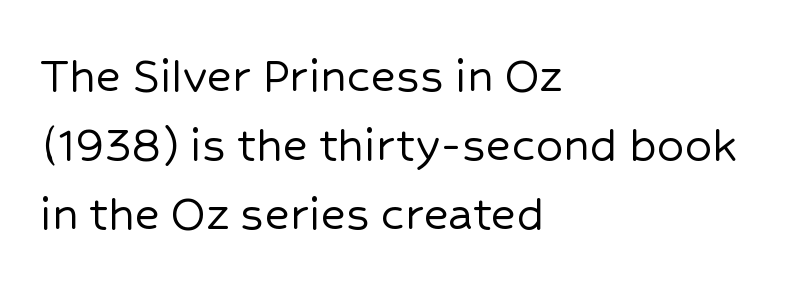
The image shows 54 px sans-serif type, upright; set left-aligned, normal line spacing (1.28x), normal letter spacing, not underlined; low stroke contrast and a medium x-height.
